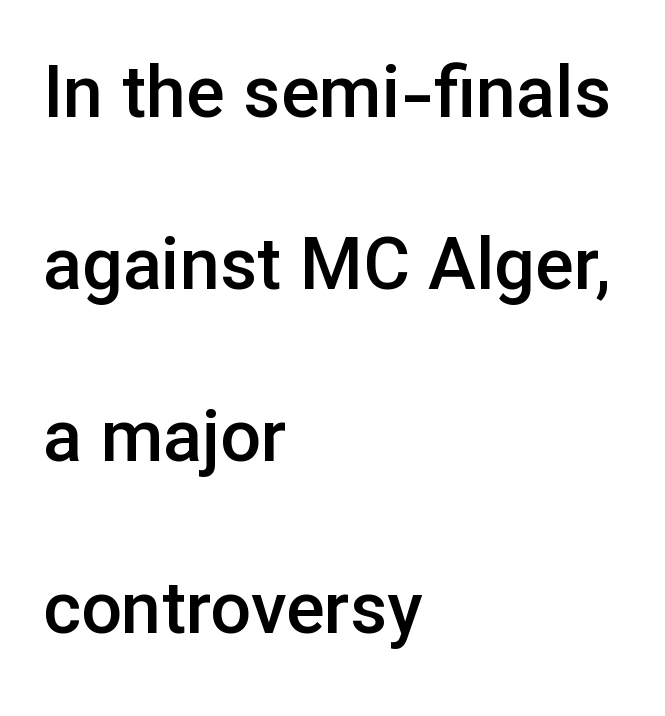
Horizontal alignment here is leftward, the default for most running prose. The line texture is even and compact thanks to regular tracking. Decoration check: the copy has no underline. Set as a demibold, roughly 600 on the weight scale. Widely set lines give the paragraph a tall, airy silhouette. The lettering stays uniformly vertical, giving the passage a roman look.
